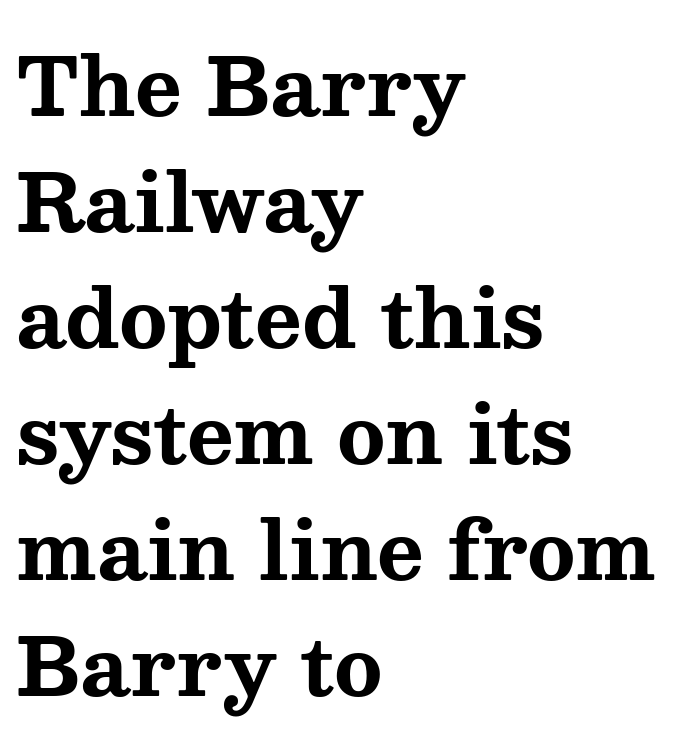
The image shows 80 px bold, wide serif type, upright; set left-aligned, normal line spacing (1.45x), normal letter spacing, not underlined; medium stroke contrast and a medium x-height.
